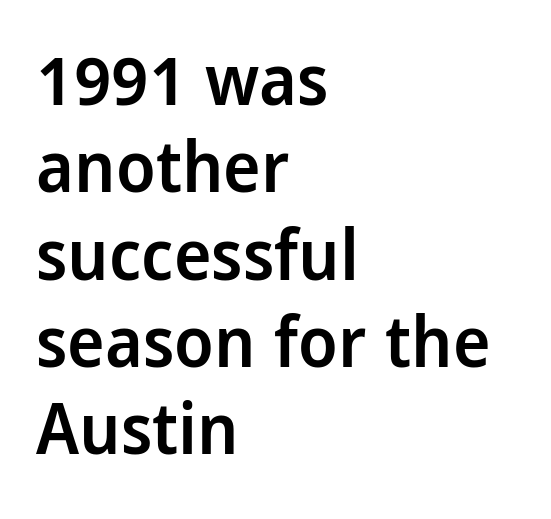
The rendering keeps characters at their native spacing. The space directly below the letters is spotless. Grotesque or geometric, the face here clearly has no serifs. Layout note: lines flush left. Weight check: semibold — heavier than regular, not quite bold. The passage shown is typed in a proportional face where columns would drift.
